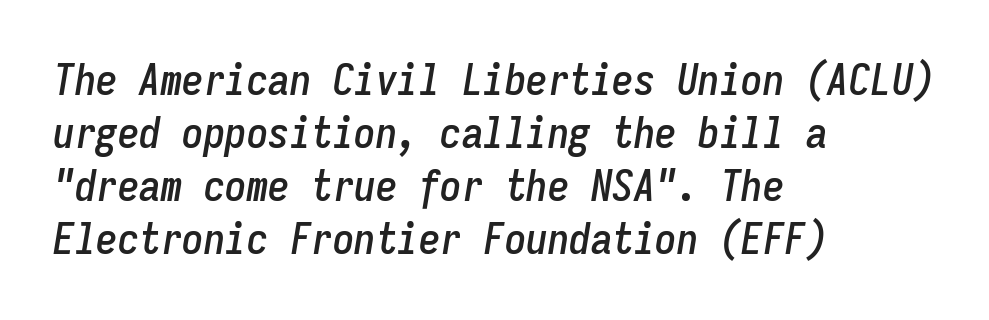
The compositor pushed each line to the left boundary. The string is rendered with underlining switched off. Every character here occupies the same horizontal width, giving the sample a typewriter-like rhythm. Tracking value appears to be zero — textbook default spacing. The whole block is typeset with a tilt.
